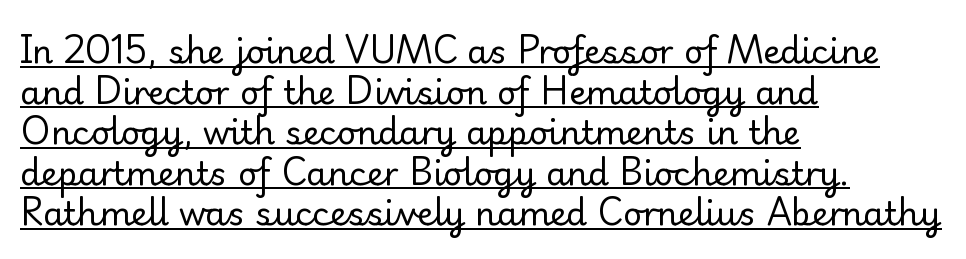
{"serif": "yes", "italic": "no", "bold": "no", "weight": "regular", "width": "normal", "stroke_contrast": "low", "x_height": "small", "monospaced": "no", "underline": "yes", "align": "left", "line_spacing_ratio": 1.23, "letter_spacing": "normal", "letter_spacing_em": 0.0, "glyph_px": 33}
